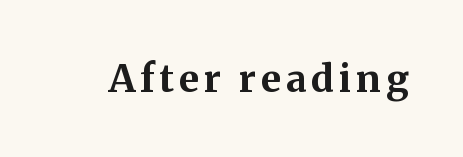
Q: Is the text bold? A: Yes.
Q: Is the text italic (slanted)? A: No, it is upright.
Q: Is the typeface a serif or a sans-serif typeface? A: Serif.
Q: Is the text underlined? A: No.
Q: Width (condensed, normal, or wide)? A: Normal.
Q: Stroke contrast? A: Medium.
Q: x-height? A: Medium.
Q: Monospaced? A: No.
